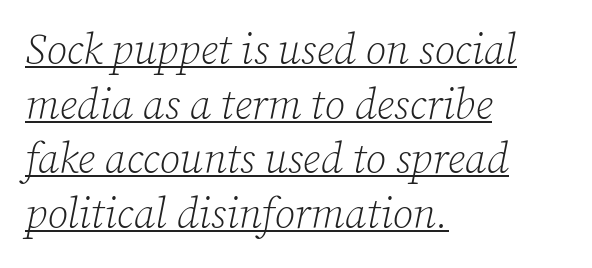
The image shows 42 px light serif type, italic (leaning right); set left-aligned, normal line spacing (1.3x), normal letter spacing, underlined; low stroke contrast and a medium x-height.
